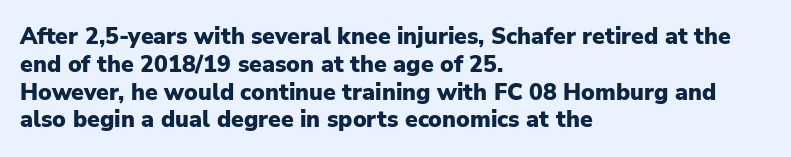
Q: Is the text bold? A: Yes.
Q: Is the text italic (slanted)? A: No, it is upright.
Q: Is the text underlined? A: No.
Q: How is the paragraph aligned? A: Left-aligned.
Q: Is the spacing between letters normal or unusually wide? A: Normal.
